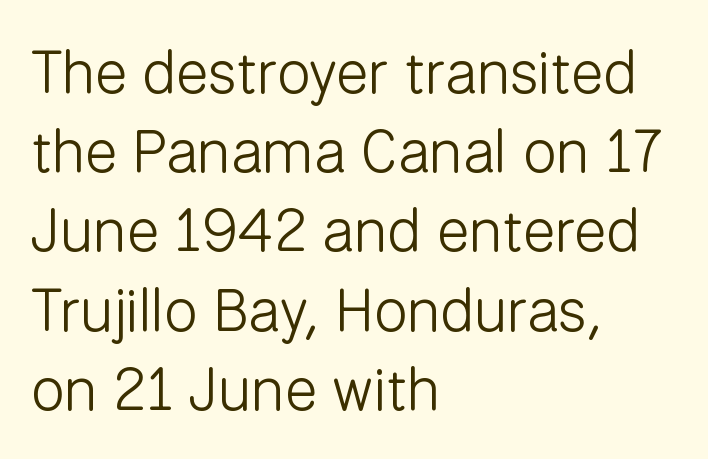
Regarding serifs, this sample does without them. Horizontal bands of white between lines are of average thickness. Here the designer chose a conventional face with non-uniform glyph widths. No extra ink here — the face is not bold. The axis of the letterforms is exactly vertical.
